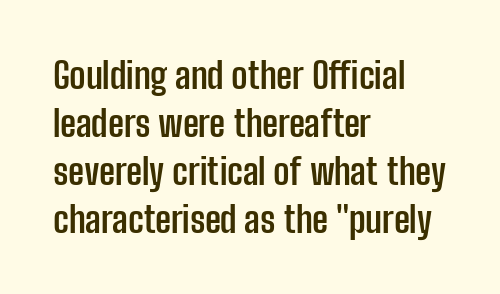
The passage shown is typed in a proportional face where columns would drift. Observe the absence of serifs on each vertical stroke in this sample. Observe the ordinary spacing: letters are neighbours, not strangers. Rendered with straight, roman letterforms.
